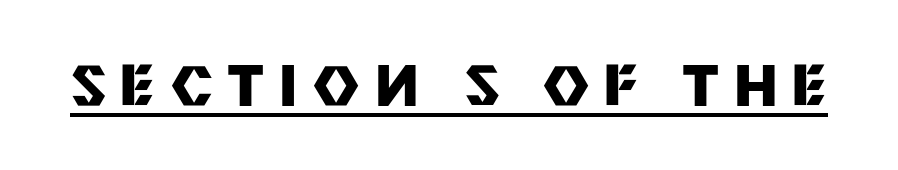
Q: Is the text bold? A: Yes.
Q: Is the text italic (slanted)? A: No, it is upright.
Q: Is the typeface a serif or a sans-serif typeface? A: Sans-serif.
Q: Is the text underlined? A: Yes.
Q: Is the spacing between letters normal or unusually wide? A: Unusually wide.
Q: Width (condensed, normal, or wide)? A: Normal.
Q: Stroke contrast? A: Medium.
Q: x-height? A: Large.
Q: Monospaced? A: No.
